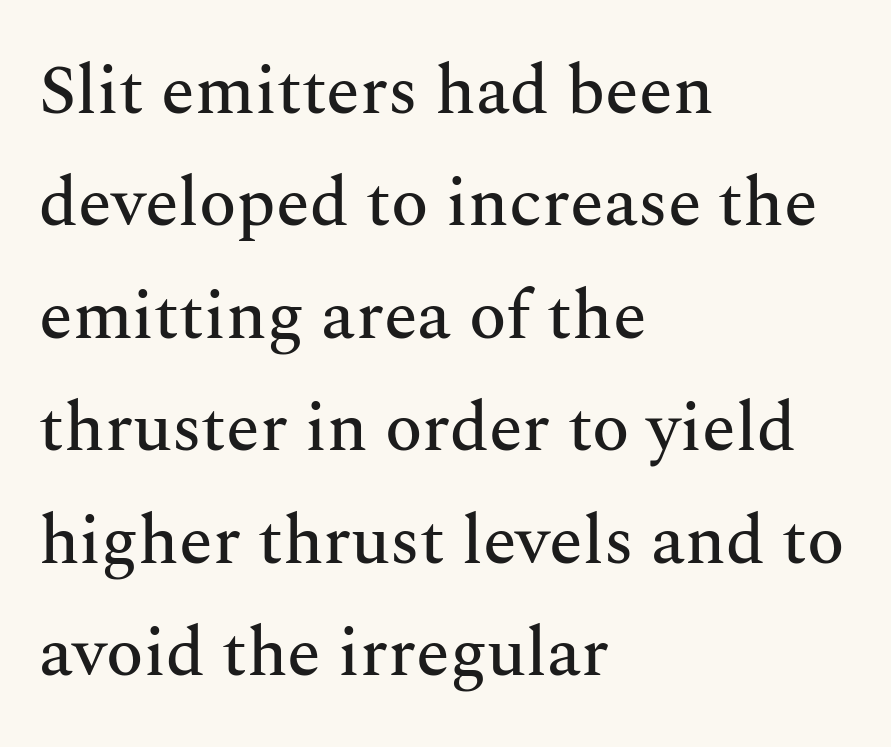
Q: Is the text italic (slanted)? A: No, it is upright.
Q: Is the typeface a serif or a sans-serif typeface? A: Serif.
Q: Is the text underlined? A: No.
Q: How is the paragraph aligned? A: Left-aligned.
Q: Is the spacing between letters normal or unusually wide? A: Normal.
Q: Is the spacing between lines tight, normal or loose? A: Normal.
Q: Width (condensed, normal, or wide)? A: Normal.
Q: Stroke contrast? A: Medium.
Q: x-height? A: Medium.
Q: Monospaced? A: No.
